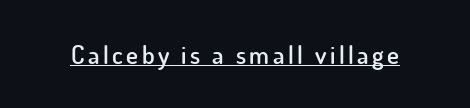
Q: Is the text bold? A: Semi-bold.
Q: Is the text italic (slanted)? A: No, it is upright.
Q: Is the text underlined? A: Yes.
